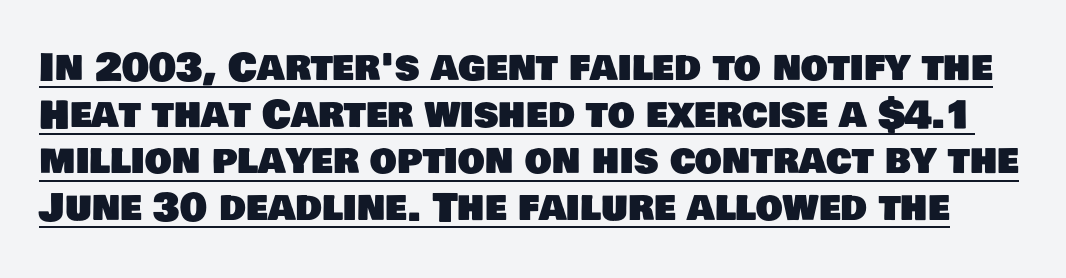
The image shows 38 px sans-serif type; set line spacing 1.23x, normal letter spacing, underlined; low stroke contrast and a large x-height.
